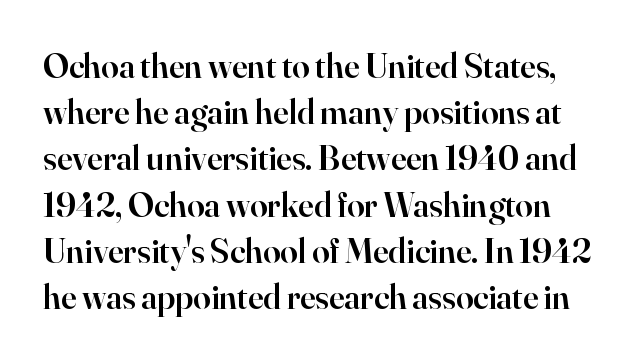
A semibold gives these letters moderate extra thickness, short of bold. These lines are composed in type with serifs. Here the designer chose a conventional face with non-uniform glyph widths. Rendered with straight, roman letterforms. Each row of text sits above clean, open space.
